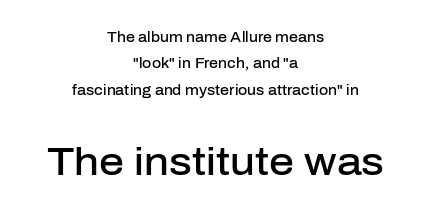
The image shows 39 px semibold sans-serif type, upright; set centered, line spacing 1.89x, normal letter spacing, not underlined; the second (bottom) block is 2.79x larger; low stroke contrast and a medium x-height.
